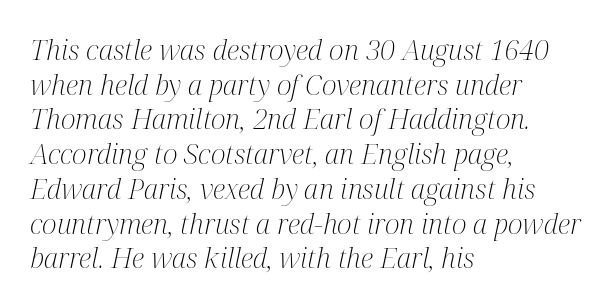
Q: Is the text bold? A: No.
Q: Is the text italic (slanted)? A: Yes, it leans right by about 12 degrees.
Q: Is the typeface a serif or a sans-serif typeface? A: Serif.
Q: Is the text underlined? A: No.
Q: How is the paragraph aligned? A: Left-aligned.
Q: Is the spacing between letters normal or unusually wide? A: Normal.
Q: Width (condensed, normal, or wide)? A: Condensed.
Q: Stroke contrast? A: Medium.
Q: x-height? A: Medium.
Q: Monospaced? A: No.
